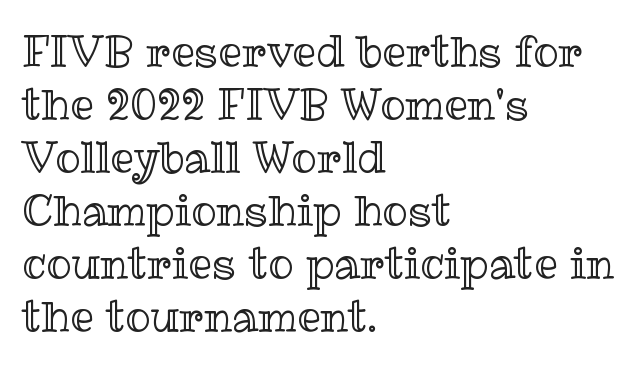
Q: Is the text italic (slanted)? A: No, it is upright.
Q: Is the text underlined? A: No.
Q: How is the paragraph aligned? A: Left-aligned.
Q: Is the spacing between letters normal or unusually wide? A: Normal.
Q: Is the spacing between lines tight, normal or loose? A: Normal.
Q: Width (condensed, normal, or wide)? A: Normal.
Q: x-height? A: Medium.
Q: Monospaced? A: No.
